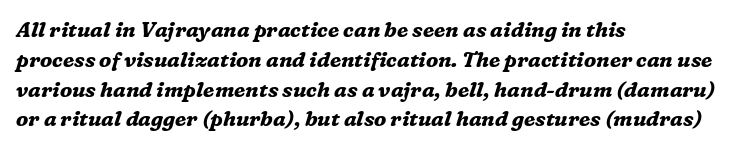
The image shows 21 px bold type, italic (leaning right); set left-aligned, normal line spacing (1.42x), normal letter spacing, not underlined.
